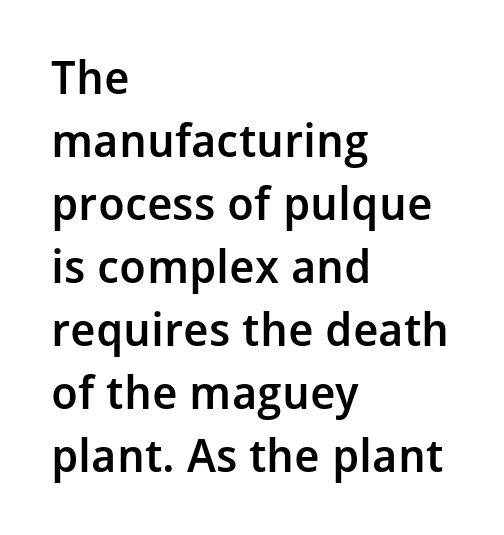
Weight check: semibold — heavier than regular, not quite bold. These lines are set flush left with a ragged right edge. Successive baselines arrive at the customary interval. Typographically, this falls in the sans-serif category. This is the regular roman posture of the typeface.
